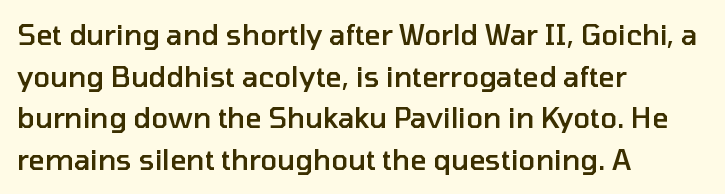
Is the type bold? Partly — it's a semibold, heavier than regular but not fully bold. Glance below the letters and you will spot only blank space. These lines keep a tight, regular rhythm from letter to letter. Do the characters align in a grid? No, the font is proportional. Observe the absence of serifs on each vertical stroke in this sample.
